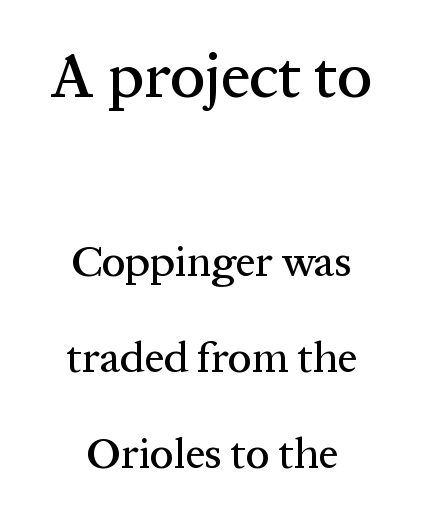
The foot of each line stays bare and open. The space between consecutive lines is lavish. Does extra space separate the letters? No, they use regular spacing. Between these two stacked blocks, the higher one wins on size.
